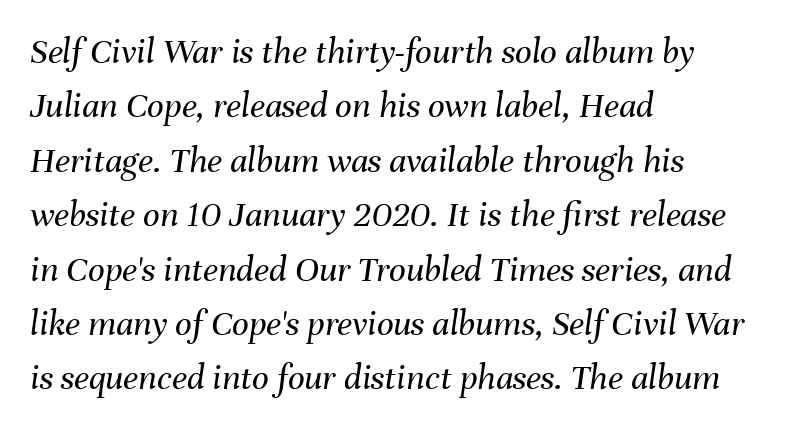
The lines sit at an ordinary, default distance from one another. The passage is arranged the way most books set body copy — flush left. Is this a fixed-width face? No — the glyphs have proportional, varying widths. When letters slant like this, we call the style italic. The strip under each line holds only bare page. Spacing between characters is what you'd get straight out of the box.
